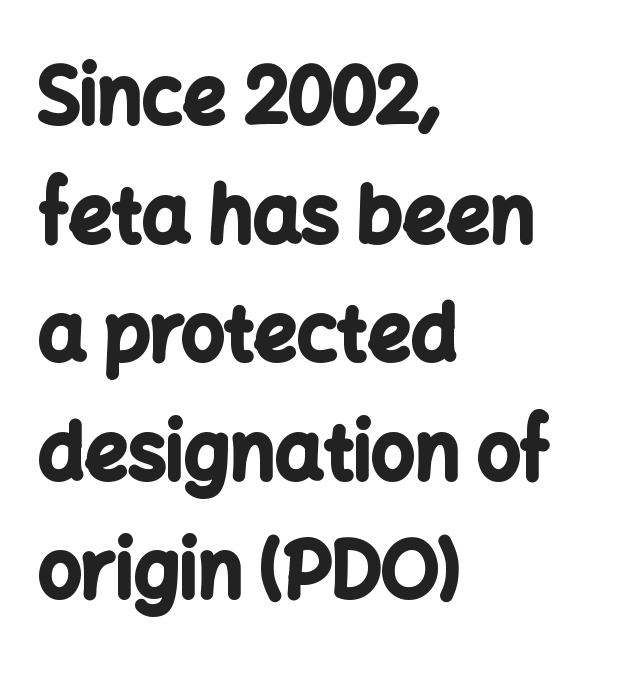
{"serif": "no", "italic": "no", "bold": "yes", "weight": "bold", "width": "normal", "stroke_contrast": "low", "x_height": "medium", "monospaced": "no", "underline": "no", "align": "left", "line_spacing": "normal", "line_spacing_ratio": 1.56, "letter_spacing": "normal", "letter_spacing_em": 0.0, "glyph_px": 76}
